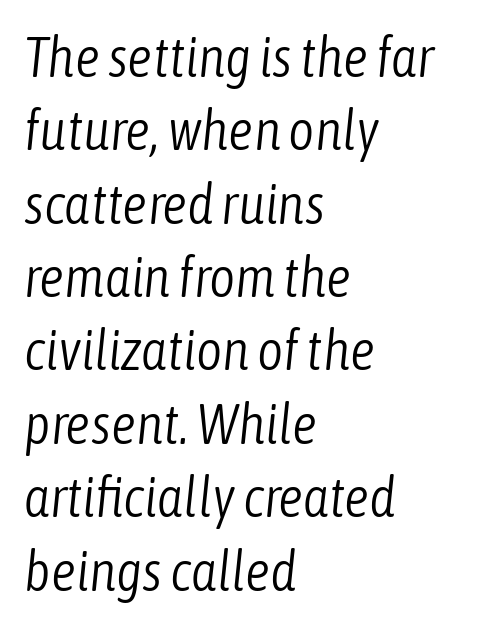
The image shows 56 px light, condensed type, italic (leaning right); set left-aligned, normal line spacing (1.31x), normal letter spacing, not underlined; low stroke contrast and a medium x-height.
